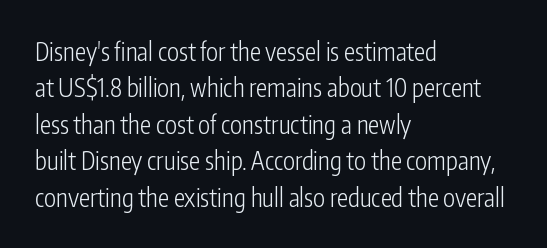
Q: Is the text bold? A: No.
Q: Is the text italic (slanted)? A: No, it is upright.
Q: Is the text underlined? A: No.
Q: How is the paragraph aligned? A: Left-aligned.
Q: Is the spacing between letters normal or unusually wide? A: Normal.
Q: Is the spacing between lines tight, normal or loose? A: Normal.
